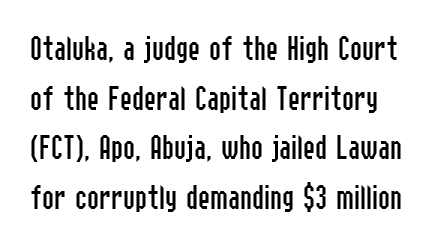
No italicization has been applied; the sample stays upright. Characters follow at the spacing the type designer built in. These lines sit exactly where default settings would place them. Note: no serifs on the glyphs. A quiet, ordinary-to-light weight characterises the typeface. The rendering uses natural spacing where letterforms have individual widths.
